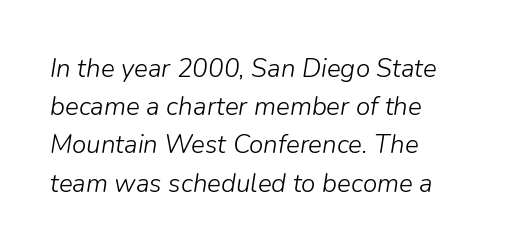
Q: Is the text bold? A: No.
Q: Is the text italic (slanted)? A: Yes, it leans right by about 9 degrees.
Q: Is the text underlined? A: No.
Q: How is the paragraph aligned? A: Left-aligned.
Q: Is the spacing between letters normal or unusually wide? A: Normal.
Q: Is the spacing between lines tight, normal or loose? A: Normal.
